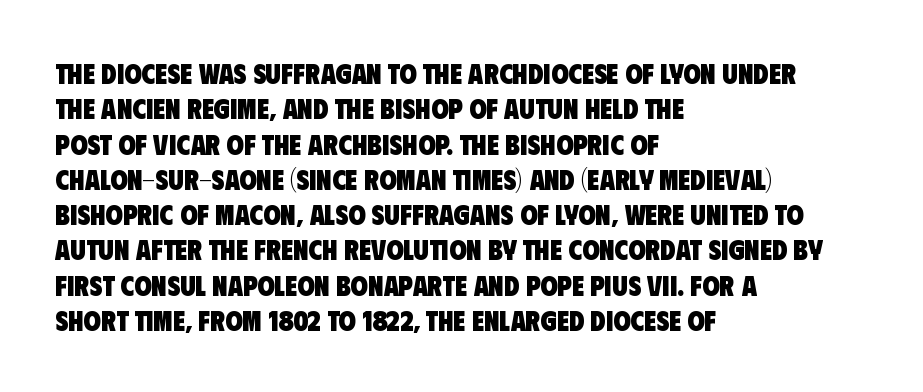
The image shows 28 px heavy, condensed sans-serif type; set left-aligned, normal line spacing (1.26x), normal letter spacing, not underlined; low stroke contrast and a large x-height.
